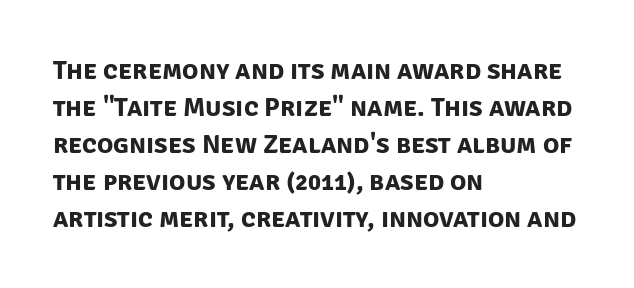
The image shows 27 px bold type; set left-aligned, normal line spacing (1.37x), normal letter spacing, not underlined.
